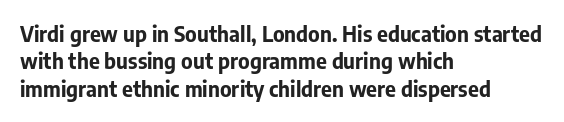
{"italic": "no", "bold": "yes", "underline": "no", "align": "left", "line_spacing": "normal", "line_spacing_ratio": 1.3, "letter_spacing": "normal", "letter_spacing_em": 0.0, "glyph_px": 21}
